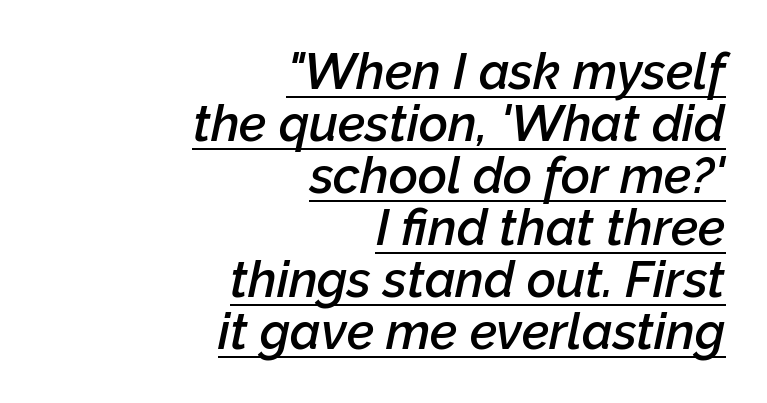
Q: Is the text bold? A: Semi-bold.
Q: Is the text italic (slanted)? A: Yes, it leans right by about 12 degrees.
Q: Is the text underlined? A: Yes.
Q: How is the paragraph aligned? A: Right-aligned.
Q: Is the spacing between letters normal or unusually wide? A: Normal.
Q: Is the spacing between lines tight, normal or loose? A: Tight.
Q: Width (condensed, normal, or wide)? A: Normal.
Q: Stroke contrast? A: Low.
Q: x-height? A: Medium.
Q: Monospaced? A: No.
